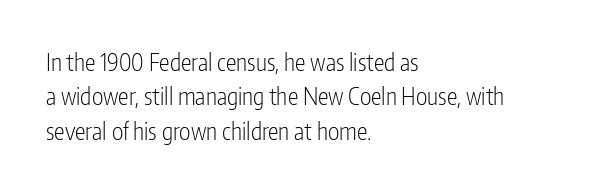
{"italic": "no", "bold": "no", "underline": "no", "align": "left", "line_spacing": "normal", "line_spacing_ratio": 1.43, "letter_spacing": "normal", "letter_spacing_em": 0.0, "glyph_px": 24}
